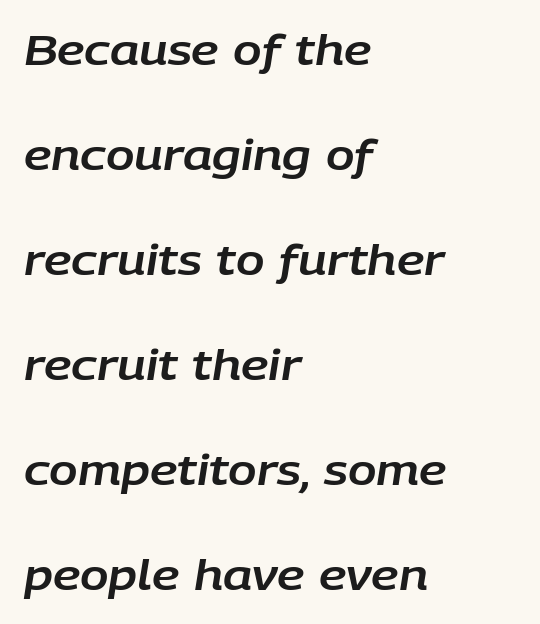
The type is set solid horizontally, with unmodified tracking. A typesetter would mark this as italic. Whoever set this chose breathing room over compactness in the vertical rhythm. A typesetter would call this proportional, since set widths differ per character. The passage is arranged the way most books set body copy — flush left. Beneath every word, the page is bare.
